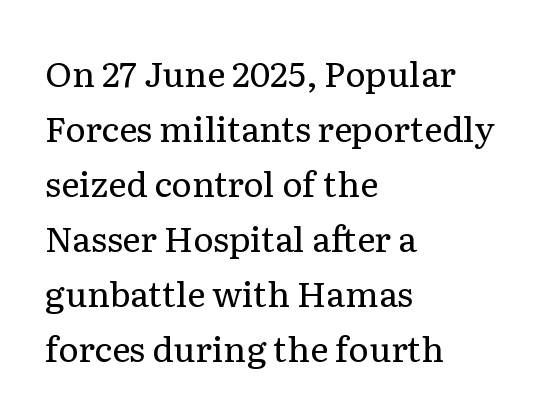
{"serif": "yes", "italic": "no", "bold": "no", "weight": "regular", "width": "normal", "stroke_contrast": "low", "x_height": "medium", "monospaced": "no", "underline": "no", "align": "left", "line_spacing": "normal", "line_spacing_ratio": 1.57, "letter_spacing": "normal", "letter_spacing_em": 0.0, "glyph_px": 35}
